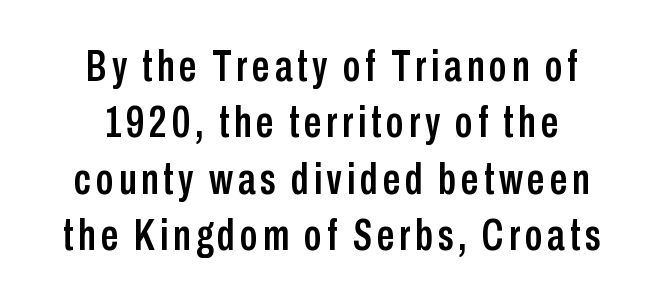
The image shows 44 px condensed sans-serif type, upright; set centered, normal line spacing (1.28x), not underlined; low stroke contrast and a medium x-height.
